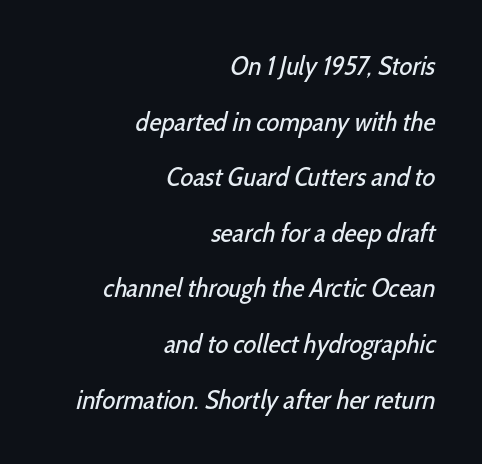
The image shows 27 px text type; set right-aligned, loose line spacing (2.06x), normal letter spacing, not underlined.
